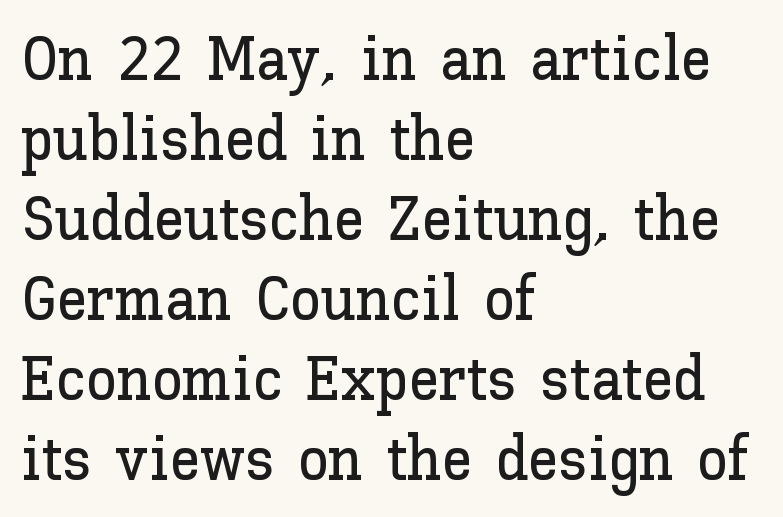
The image shows 62 px text type, upright; set left-aligned, normal line spacing (1.29x), normal letter spacing, not underlined; low stroke contrast and a medium x-height.
